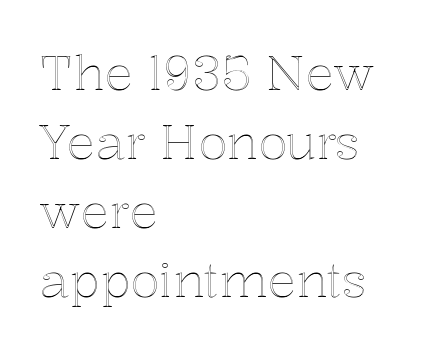
The image shows 48 px text type, upright; set left-aligned, normal line spacing (1.44x), normal letter spacing, not underlined; a medium x-height.
